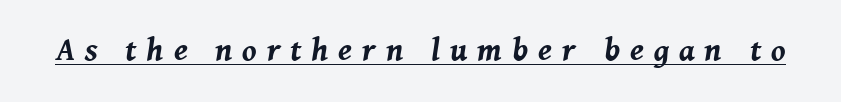
The image shows 32 px bold type, italic (leaning right); set unusually wide letter spacing (+0.31 em), underlined; medium stroke contrast and a medium x-height.
